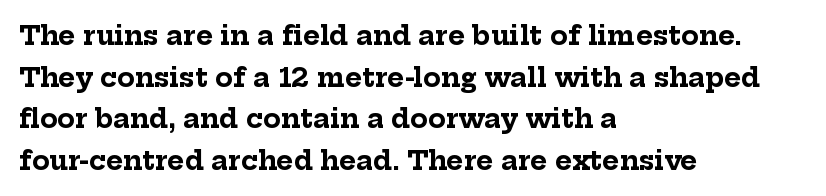
{"italic": "no", "bold": "yes", "underline": "no", "align": "left", "line_spacing": "normal", "line_spacing_ratio": 1.6, "letter_spacing": "normal", "letter_spacing_em": 0.0, "glyph_px": 26}
